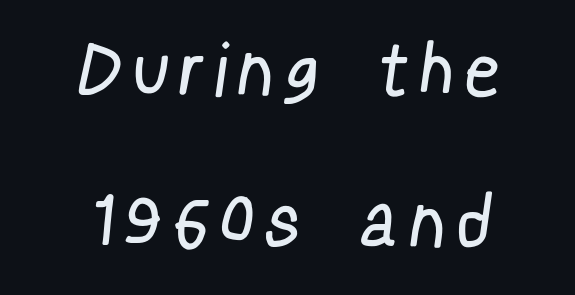
Q: Is the text bold? A: No.
Q: Is the typeface a serif or a sans-serif typeface? A: Sans-serif.
Q: Is the text underlined? A: No.
Q: How is the paragraph aligned? A: Centered.
Q: Is the spacing between letters normal or unusually wide? A: Unusually wide.
Q: Is the spacing between lines tight, normal or loose? A: Loose.
Q: Width (condensed, normal, or wide)? A: Condensed.
Q: Stroke contrast? A: Low.
Q: x-height? A: Medium.
Q: Monospaced? A: No.
